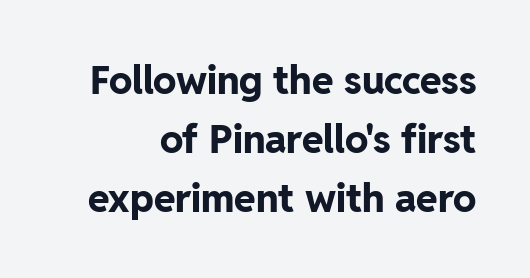
Q: Is the text bold? A: Yes.
Q: Is the text italic (slanted)? A: No, it is upright.
Q: Is the typeface a serif or a sans-serif typeface? A: Sans-serif.
Q: Is the text underlined? A: No.
Q: Is the spacing between letters normal or unusually wide? A: Normal.
Q: Is the spacing between lines tight, normal or loose? A: Normal.
Q: Width (condensed, normal, or wide)? A: Normal.
Q: Stroke contrast? A: Low.
Q: x-height? A: Medium.
Q: Monospaced? A: No.
